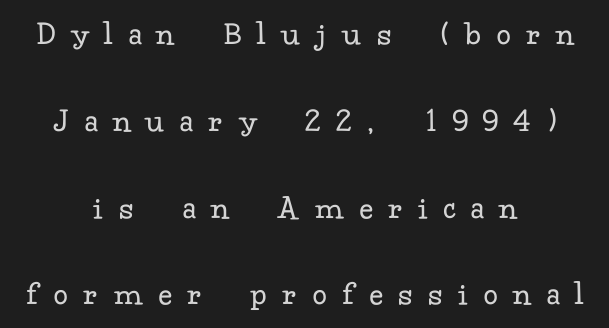
{"serif": "yes", "italic": "no", "bold": "no", "weight": "regular", "width": "normal", "stroke_contrast": "low", "x_height": "small", "monospaced": "no", "underline": "no", "align": "center", "line_spacing": "loose", "line_spacing_ratio": 2.48, "letter_spacing": "wide", "letter_spacing_em": 0.47, "glyph_px": 35}
